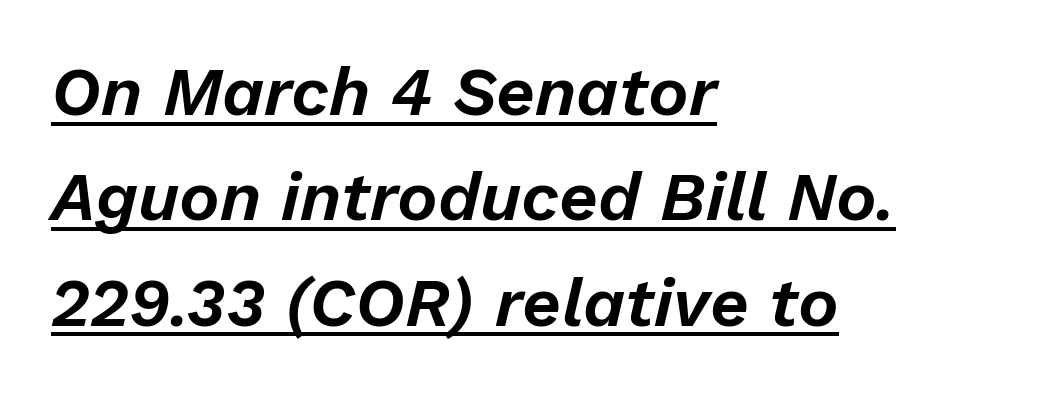
Underlining? Definitely there. In terms of letterspacing, this is plain default setting. Horizontal bands of white between lines are of average thickness. If you drew a line through each stem, it would be angled. The face used here is proportionally spaced, like ordinary book or web type. The paragraph shown leans on its left margin.
